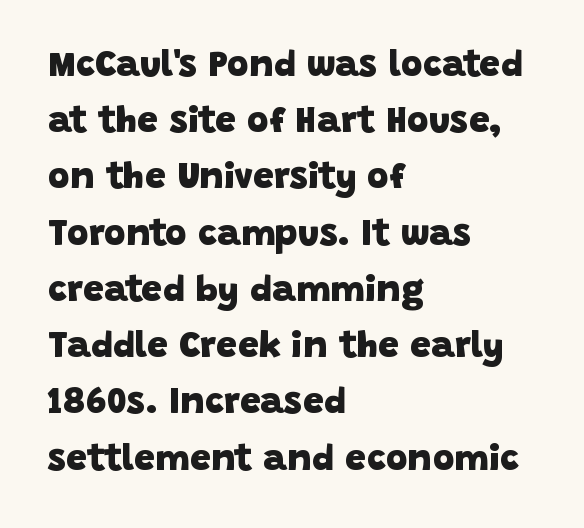
Q: Is the text bold? A: Yes.
Q: Is the typeface a serif or a sans-serif typeface? A: Sans-serif.
Q: Is the text underlined? A: No.
Q: How is the paragraph aligned? A: Left-aligned.
Q: Is the spacing between letters normal or unusually wide? A: Normal.
Q: Is the spacing between lines tight, normal or loose? A: Normal.
Q: Width (condensed, normal, or wide)? A: Normal.
Q: Stroke contrast? A: Low.
Q: x-height? A: Large.
Q: Monospaced? A: No.
